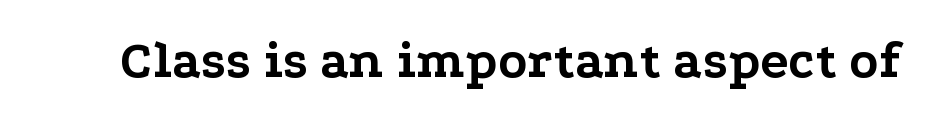
Do the characters align in a grid? No, the font is proportional. The tracking reads as untouched default to a designer's eye. Unlike italic type, these characters show no tilt at all. You'd pick this weight for a headline — it's a proper bold.
